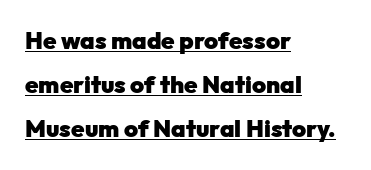
{"italic": "no", "bold": "yes", "underline": "yes", "align": "left", "line_spacing_ratio": 1.84, "letter_spacing": "normal", "letter_spacing_em": 0.0, "glyph_px": 24}
